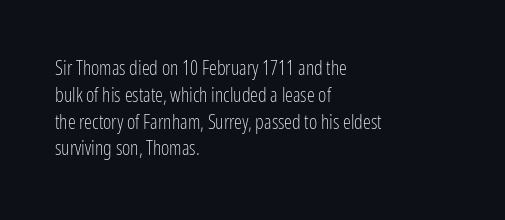
The image shows 20 px text type, upright; set left-aligned, normal line spacing (1.34x), normal letter spacing, not underlined.
